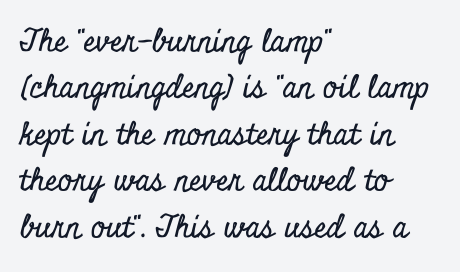
The image shows 31 px condensed serif type; set left-aligned, normal line spacing (1.5x), normal letter spacing, not underlined; low stroke contrast and a small x-height.
